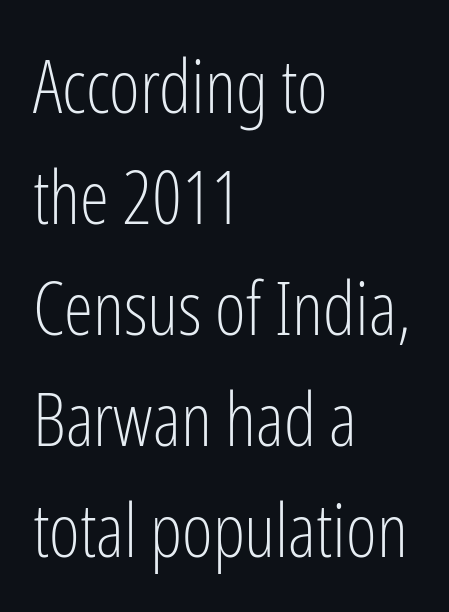
{"serif": "no", "italic": "no", "bold": "no", "weight": "light", "width": "condensed", "stroke_contrast": "low", "x_height": "medium", "monospaced": "no", "underline": "no", "align": "left", "line_spacing": "normal", "line_spacing_ratio": 1.5, "letter_spacing": "normal", "letter_spacing_em": 0.0, "glyph_px": 74}
